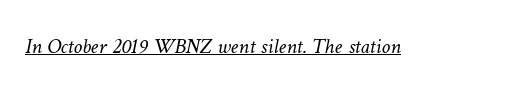
{"bold": "no", "underline": "yes", "letter_spacing": "normal", "letter_spacing_em": 0.0, "glyph_px": 22}
